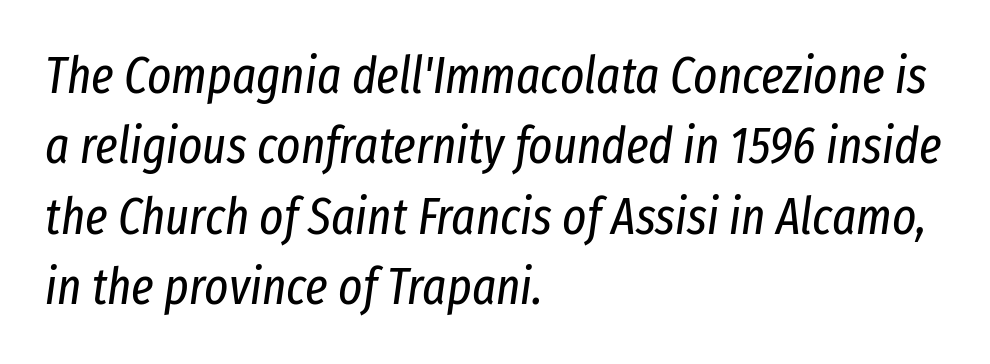
{"italic": "yes", "lean": "right", "slant_degrees": 8, "bold": "no", "weight": "regular", "width": "condensed", "stroke_contrast": "low", "x_height": "medium", "monospaced": "no", "underline": "no", "align": "left", "line_spacing": "normal", "line_spacing_ratio": 1.38, "letter_spacing": "normal", "letter_spacing_em": 0.0, "glyph_px": 51}
